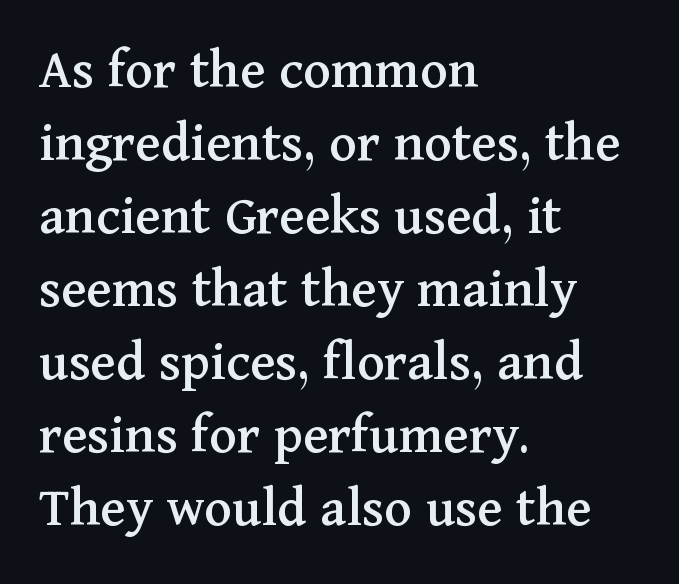
The image shows 58 px serif type, upright; set left-aligned, normal line spacing (1.26x), normal letter spacing, not underlined; medium stroke contrast and a medium x-height.
